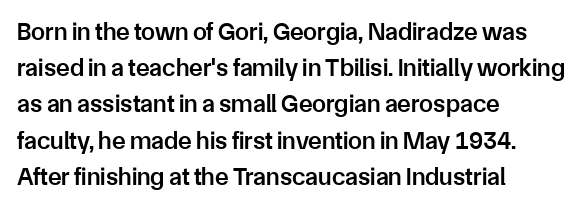
The image shows 25 px text type, upright; set left-aligned, normal line spacing (1.45x), normal letter spacing, not underlined.
